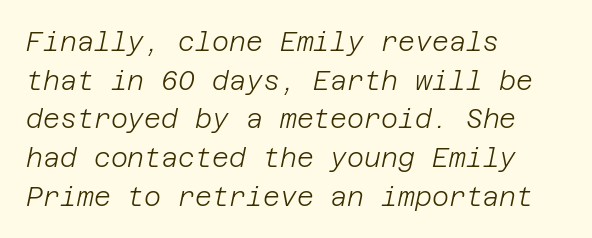
Whoever set this chose a conventional vertical rhythm. The passage is arranged the way most books set body copy — flush left. The letterforms sit shoulder to shoulder at normal distance. Slant detected: the letters are inclined. Honestly, there is no underline to notice here at all. The typesetting does not lean heavy: it is not bold.
